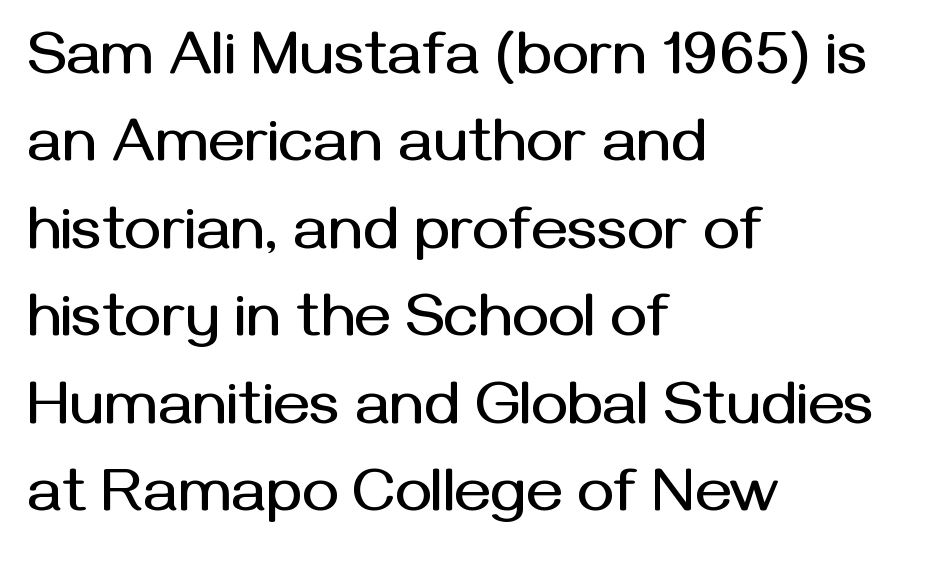
{"serif": "no", "italic": "no", "width": "normal", "stroke_contrast": "medium", "x_height": "medium", "monospaced": "no", "underline": "no", "align": "left", "line_spacing": "normal", "line_spacing_ratio": 1.41, "letter_spacing": "normal", "letter_spacing_em": 0.0, "glyph_px": 62}
